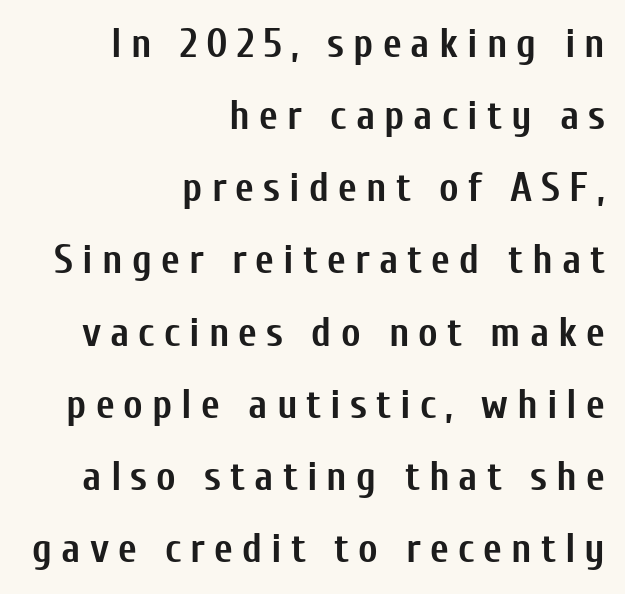
The rendering uses natural spacing where letterforms have individual widths. Layout note: lines flush right. Nope, no serifs anywhere on these letters. Type without underlining. A full-strength bold gives these letters their thick strokes.
